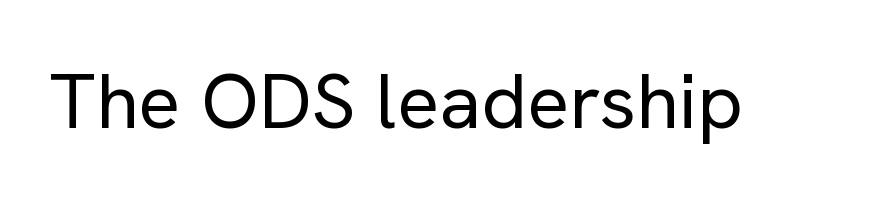
The image shows 78 px regular-weight sans-serif type, upright; set normal letter spacing, not underlined; low stroke contrast and a medium x-height.
